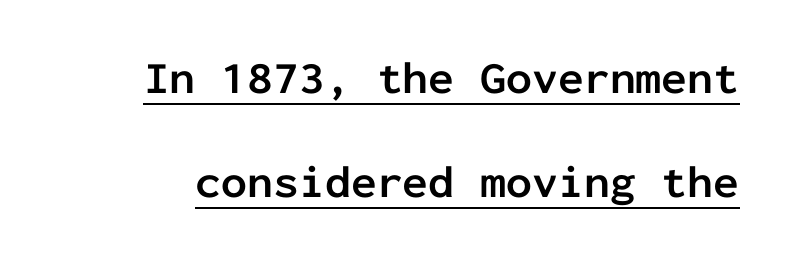
The image shows 46 px semibold sans-serif type, upright, monospaced; set loose line spacing (2.26x), normal letter spacing, underlined; low stroke contrast and a medium x-height.
